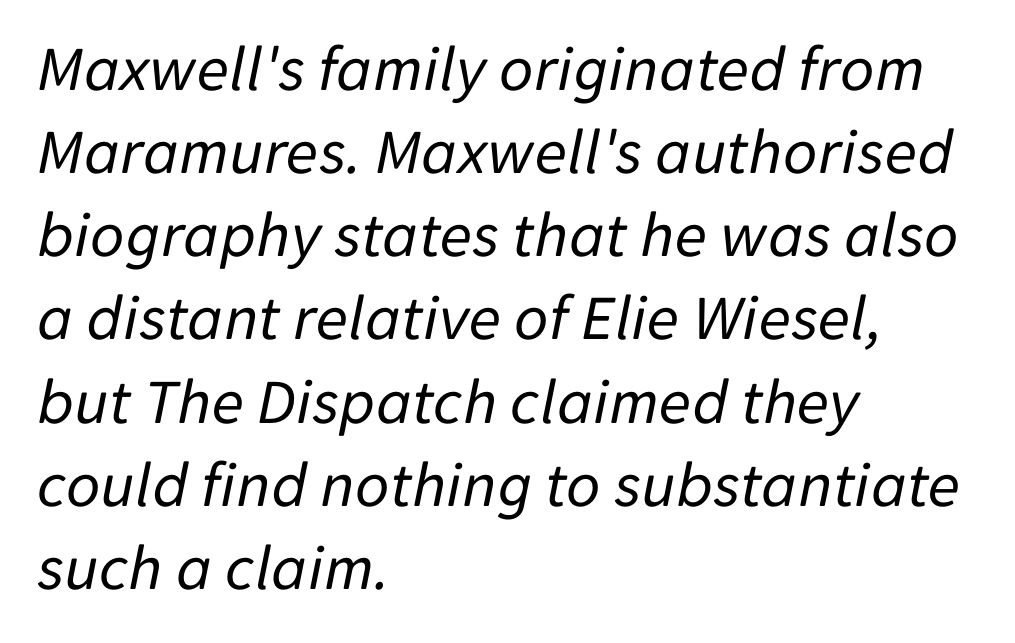
The type is set solid horizontally, with unmodified tracking. The rendering uses a moderate line-height, typical for paragraphs. A clean baseline with only descenders dipping below it. The setting favours the left margin, as ordinary paragraphs usually do. No heavy texture on the line: the type isn't bold.
